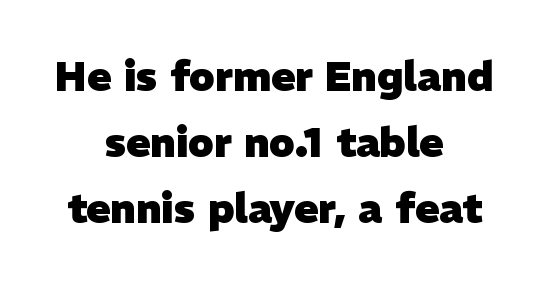
{"serif": "no", "bold": "yes", "weight": "heavy", "width": "normal", "stroke_contrast": "low", "x_height": "medium", "monospaced": "no", "underline": "no", "align": "center", "line_spacing": "normal", "line_spacing_ratio": 1.65, "letter_spacing": "normal", "letter_spacing_em": 0.0, "glyph_px": 40}
